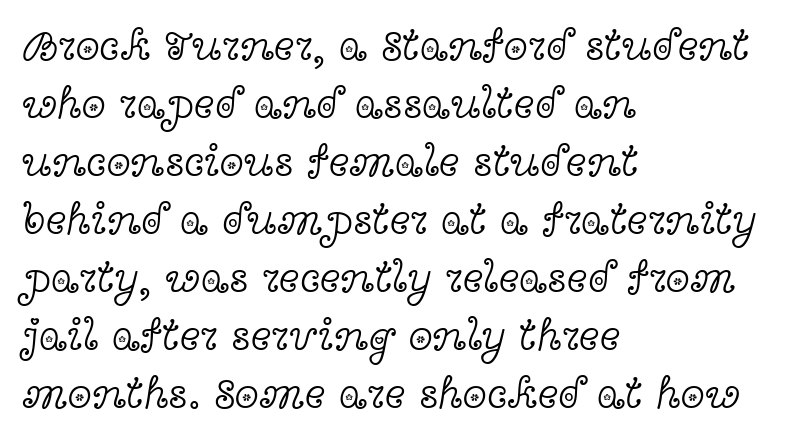
Which margin do the lines hug? The left one — the right edge is uneven. Each letter keeps its own natural width here, so spacing adapts to shape. This is serif lettering, the kind often seen in printed books. Italic: no, the glyphs are upright roman. Compared with typical body copy, the letter spacing here is the same.
